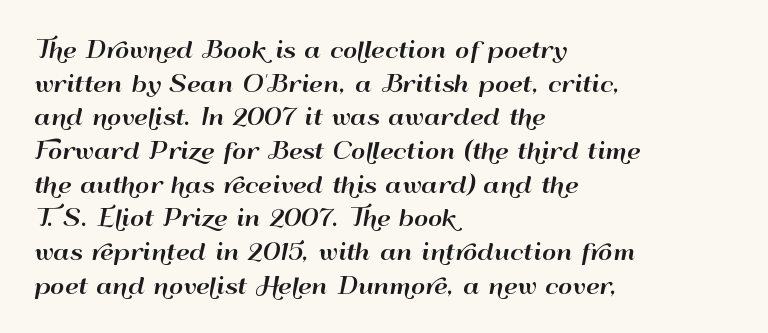
Q: Is the text italic (slanted)? A: Yes.
Q: Is the text underlined? A: No.
Q: How is the paragraph aligned? A: Left-aligned.
Q: Is the spacing between letters normal or unusually wide? A: Normal.
Q: Is the spacing between lines tight, normal or loose? A: Normal.
